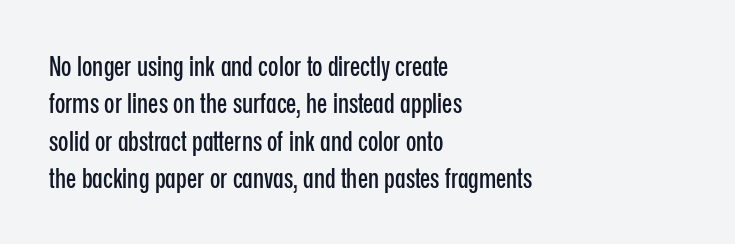
Normally led — the rows are evenly, conventionally spaced. Letter spacing: default. This is the regular roman posture of the typeface. Clear beneath every line of the passage. This rendering uses left alignment, leaving the right contour irregular.
